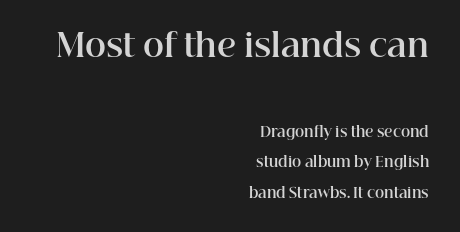
Q: Is the text bold? A: Yes.
Q: Is the text italic (slanted)? A: No, it is upright.
Q: Is the typeface a serif or a sans-serif typeface? A: Serif.
Q: Is the text underlined? A: No.
Q: How is the paragraph aligned? A: Right-aligned.
Q: Is the spacing between letters normal or unusually wide? A: Normal.
Q: Is the spacing between lines tight, normal or loose? A: Loose.
Q: Which block of text is set in a larger size, the first (top) or the second (bottom)? A: The first (top) one.
Q: Width (condensed, normal, or wide)? A: Normal.
Q: Stroke contrast? A: High.
Q: x-height? A: Medium.
Q: Monospaced? A: No.
